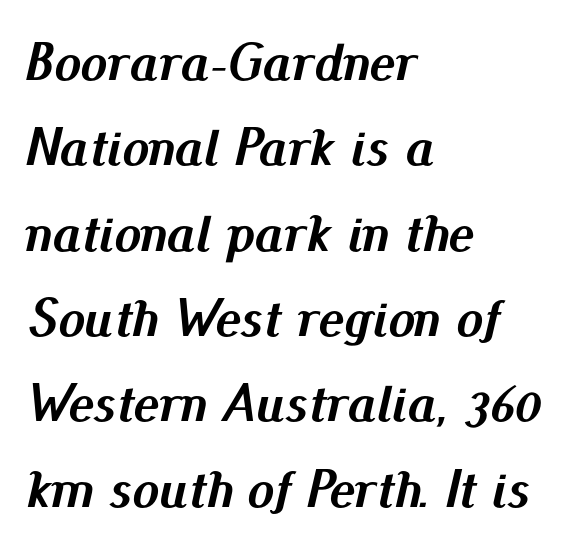
The image shows 54 px semibold type, italic (leaning right); set left-aligned, normal line spacing (1.58x), normal letter spacing, not underlined; medium stroke contrast and a small x-height.
